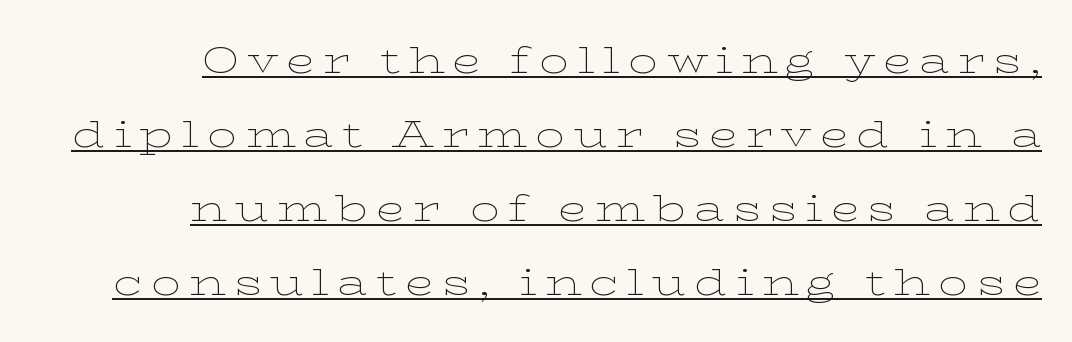
There is plenty of visible air inserted between adjacent glyphs. Regarding serifs, this sample has them. Spacing verdict: proportional, widths tailored to each character. The strokes carry an ordinary text weight at most. These lines are set flush right with a ragged left edge. The block of text is sparse from top to bottom, with ample space between rows.
